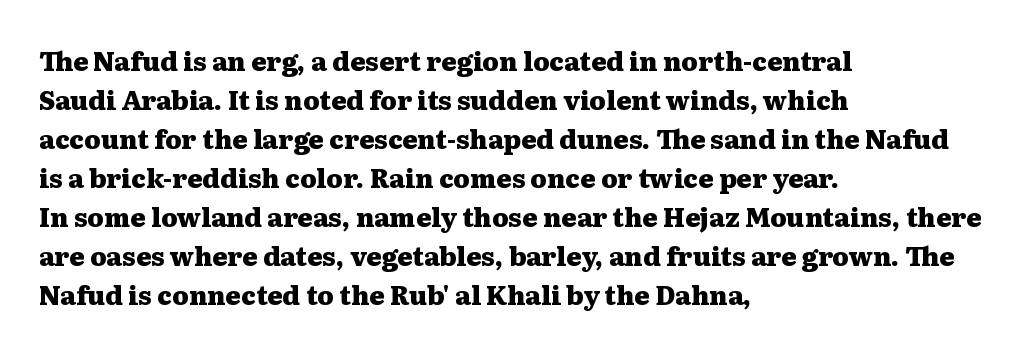
Q: Is the text bold? A: Yes.
Q: Is the text italic (slanted)? A: No, it is upright.
Q: Is the text underlined? A: No.
Q: How is the paragraph aligned? A: Left-aligned.
Q: Is the spacing between letters normal or unusually wide? A: Normal.
Q: Is the spacing between lines tight, normal or loose? A: Normal.
